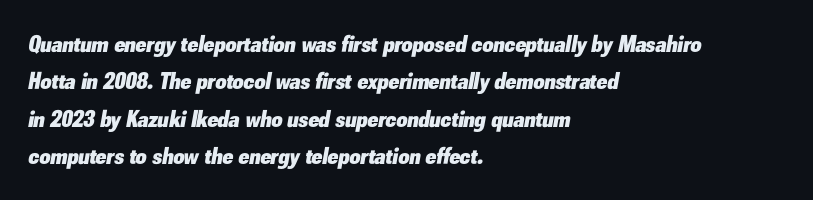
Horizontal bands of white between lines are of average thickness. Each word holds together tightly as a unit, with standard inter-letter gaps. No word sits above an underline. Observe the lean: these are italic letterforms. The glyphs have the mass of a bold cut.
